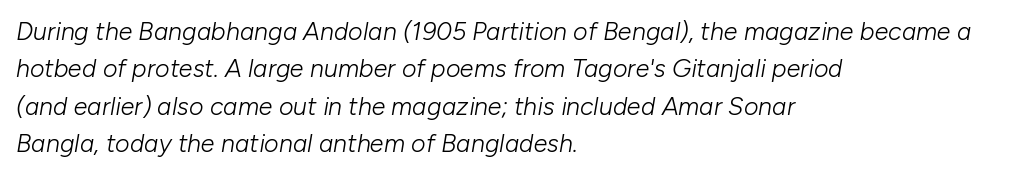
The image shows 25 px text type, italic (leaning right); set left-aligned, normal line spacing (1.5x), normal letter spacing, not underlined.
